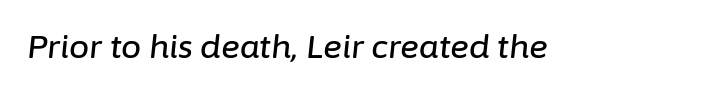
Character widths vary here, with narrow letters taking less room than wide ones. No extra tracking has been applied to these lines. Lines of text with bare space underneath. The passage shown leans; its letterforms are oblique.
